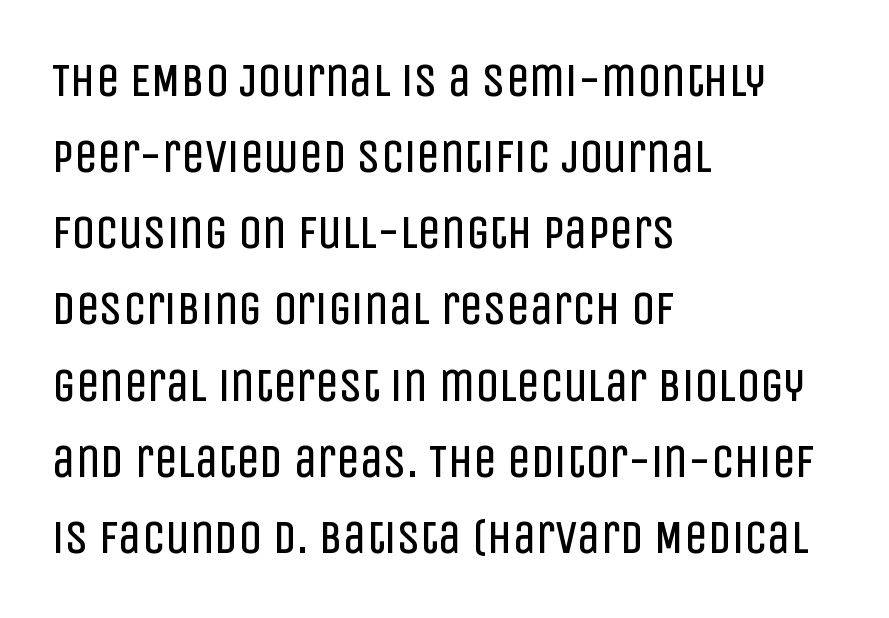
The text block is weighted toward the left margin, trailing off unevenly rightward. Regarding leading, the lines here are spaced in the standard way. This reads as an unemphasized weight, regular at the heaviest. Character widths vary here, with narrow letters taking less room than wide ones.
